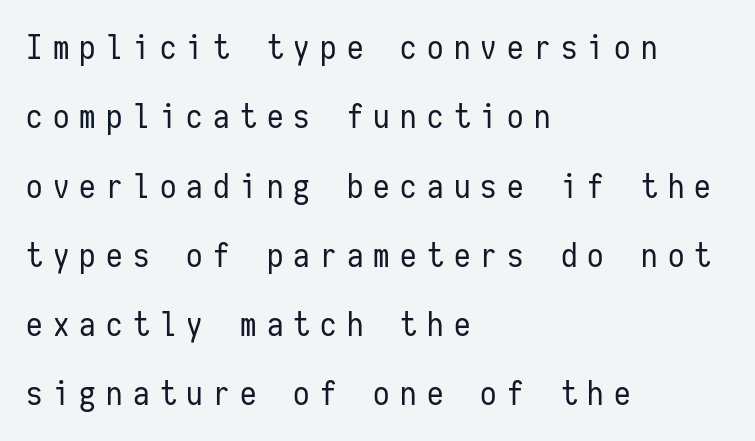
{"serif": "no", "italic": "no", "bold": "no", "weight": "regular", "width": "condensed", "stroke_contrast": "low", "x_height": "medium", "monospaced": "yes", "underline": "no", "align": "left", "line_spacing": "loose", "line_spacing_ratio": 2.1, "letter_spacing": "wide", "letter_spacing_em": 0.31, "glyph_px": 33}
